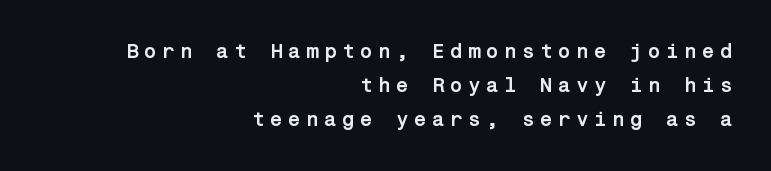
No italicization has been applied; the sample stays upright. You could only call the tracking loose — the letters float apart. Horizontal bands of white between lines are of average thickness. Honestly, there is no underline to notice here at all. These lines are set flush right with a ragged left edge. These lines carry a lot of weight — the face is fully bold.
